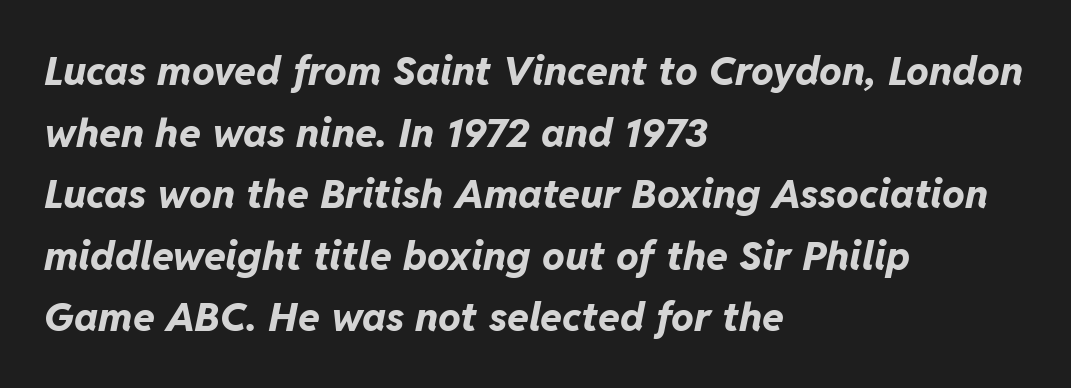
The image shows 40 px bold type, italic (leaning right); set left-aligned, normal line spacing (1.54x), normal letter spacing, not underlined; low stroke contrast and a medium x-height.
